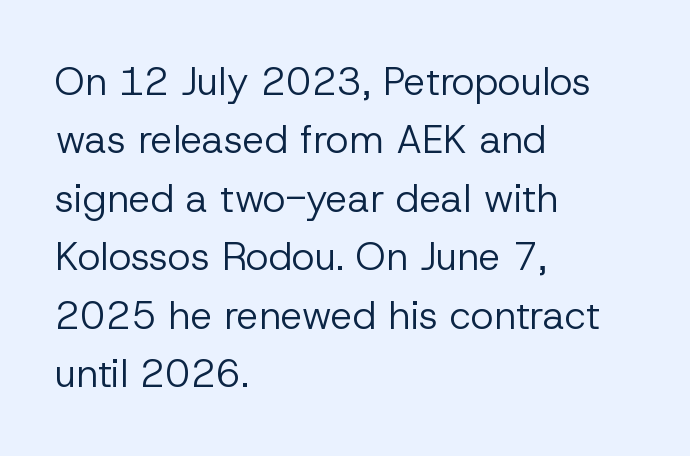
{"serif": "no", "italic": "no", "bold": "no", "weight": "regular", "width": "normal", "stroke_contrast": "low", "x_height": "medium", "monospaced": "no", "underline": "no", "align": "left", "line_spacing": "normal", "line_spacing_ratio": 1.5, "letter_spacing": "normal", "letter_spacing_em": 0.0, "glyph_px": 39}
